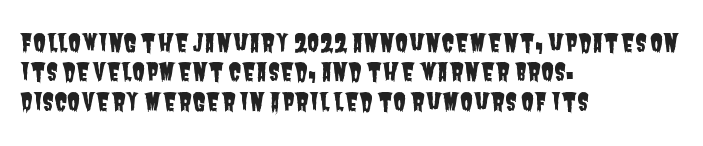
Q: Is the text underlined? A: No.
Q: How is the paragraph aligned? A: Left-aligned.
Q: Is the spacing between letters normal or unusually wide? A: Normal.
